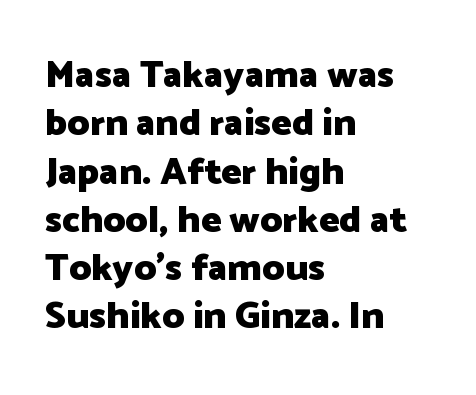
The image shows 38 px heavy sans-serif type, upright; set left-aligned, normal line spacing (1.27x), normal letter spacing, not underlined; low stroke contrast and a medium x-height.
